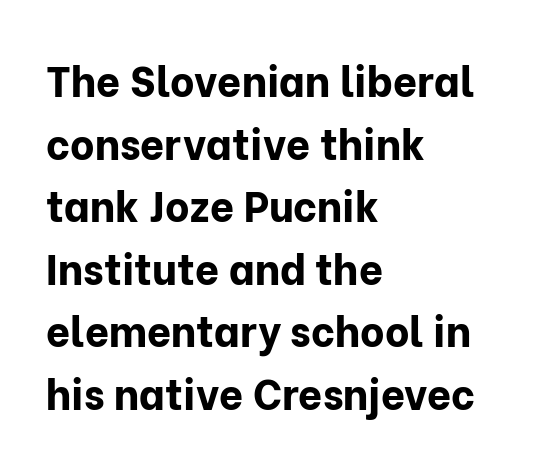
The image shows 42 px bold sans-serif type, upright; set left-aligned, normal line spacing (1.49x), normal letter spacing, not underlined; low stroke contrast and a medium x-height.
